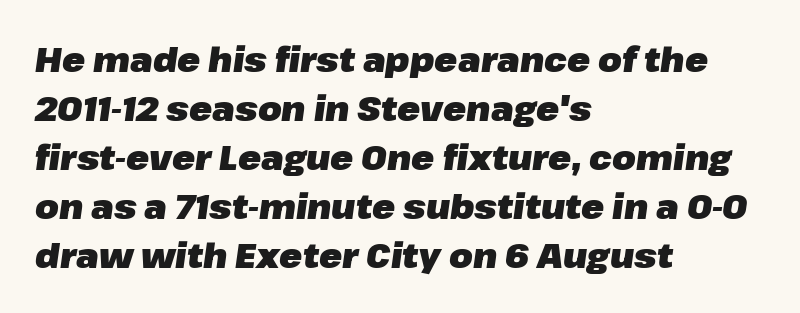
Q: Is the text bold? A: Yes.
Q: Is the text italic (slanted)? A: Yes, it leans right by about 8 degrees.
Q: Is the text underlined? A: No.
Q: How is the paragraph aligned? A: Left-aligned.
Q: Is the spacing between letters normal or unusually wide? A: Normal.
Q: Is the spacing between lines tight, normal or loose? A: Normal.
Q: Width (condensed, normal, or wide)? A: Normal.
Q: Stroke contrast? A: Low.
Q: x-height? A: Medium.
Q: Monospaced? A: No.
